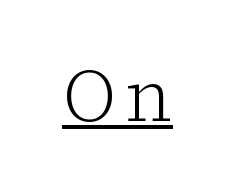
The image shows 73 px light serif type, upright; set underlined; low stroke contrast and a medium x-height.
